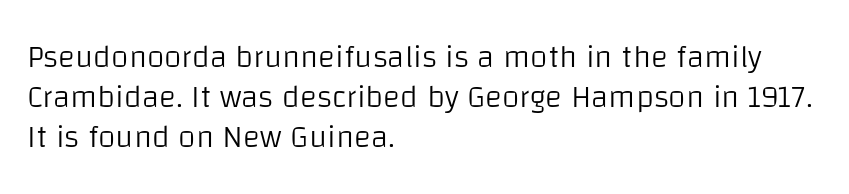
Q: Is the text bold? A: No.
Q: Is the text italic (slanted)? A: No, it is upright.
Q: Is the typeface a serif or a sans-serif typeface? A: Sans-serif.
Q: Is the text underlined? A: No.
Q: How is the paragraph aligned? A: Left-aligned.
Q: Is the spacing between letters normal or unusually wide? A: Normal.
Q: Is the spacing between lines tight, normal or loose? A: Normal.
Q: Width (condensed, normal, or wide)? A: Normal.
Q: Stroke contrast? A: Low.
Q: x-height? A: Large.
Q: Monospaced? A: No.
